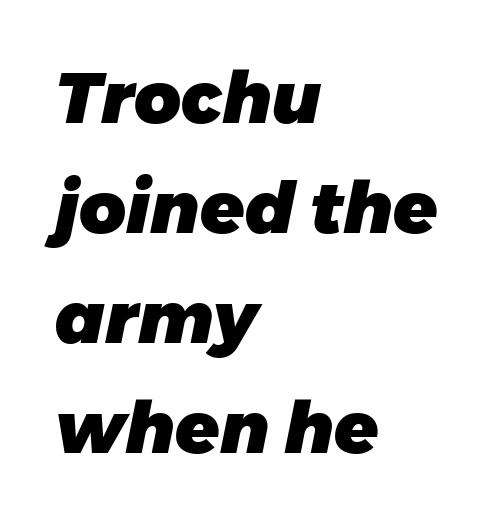
The image shows 72 px heavy sans-serif type; set left-aligned, normal line spacing (1.53x), normal letter spacing, not underlined; low stroke contrast and a large x-height.
